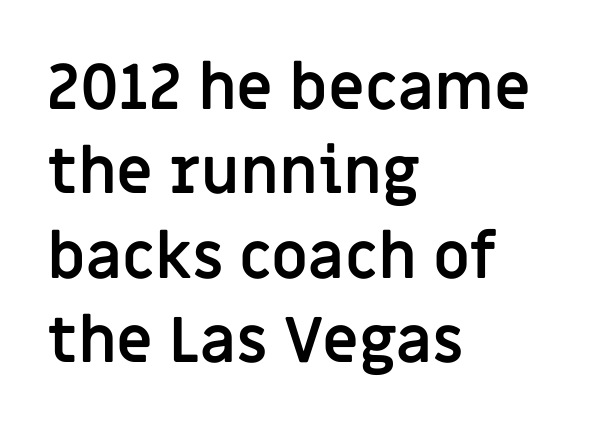
Q: Is the text bold? A: Yes.
Q: Is the text italic (slanted)? A: No, it is upright.
Q: Is the typeface a serif or a sans-serif typeface? A: Sans-serif.
Q: Is the text underlined? A: No.
Q: How is the paragraph aligned? A: Left-aligned.
Q: Is the spacing between letters normal or unusually wide? A: Normal.
Q: Is the spacing between lines tight, normal or loose? A: Normal.
Q: Width (condensed, normal, or wide)? A: Normal.
Q: Stroke contrast? A: Low.
Q: x-height? A: Large.
Q: Monospaced? A: No.
